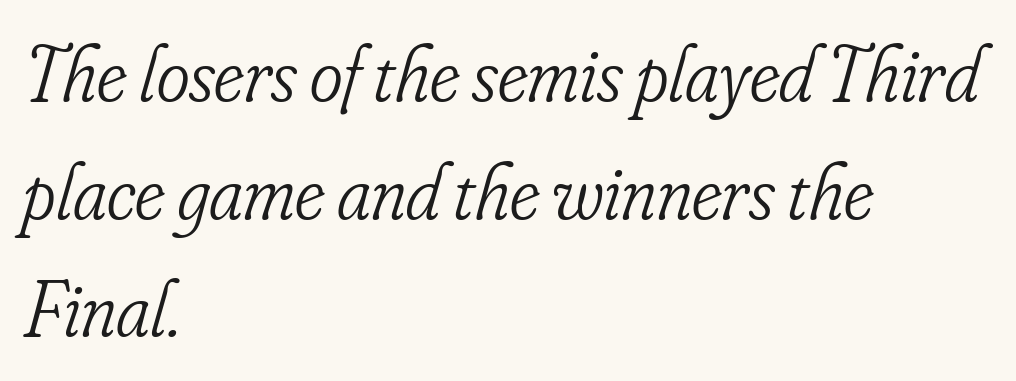
Q: Is the text bold? A: No.
Q: Is the text italic (slanted)? A: Yes, it leans right by about 16 degrees.
Q: Is the typeface a serif or a sans-serif typeface? A: Serif.
Q: Is the text underlined? A: No.
Q: How is the paragraph aligned? A: Left-aligned.
Q: Is the spacing between letters normal or unusually wide? A: Normal.
Q: Is the spacing between lines tight, normal or loose? A: Normal.
Q: Width (condensed, normal, or wide)? A: Condensed.
Q: Stroke contrast? A: Low.
Q: x-height? A: Small.
Q: Monospaced? A: No.
